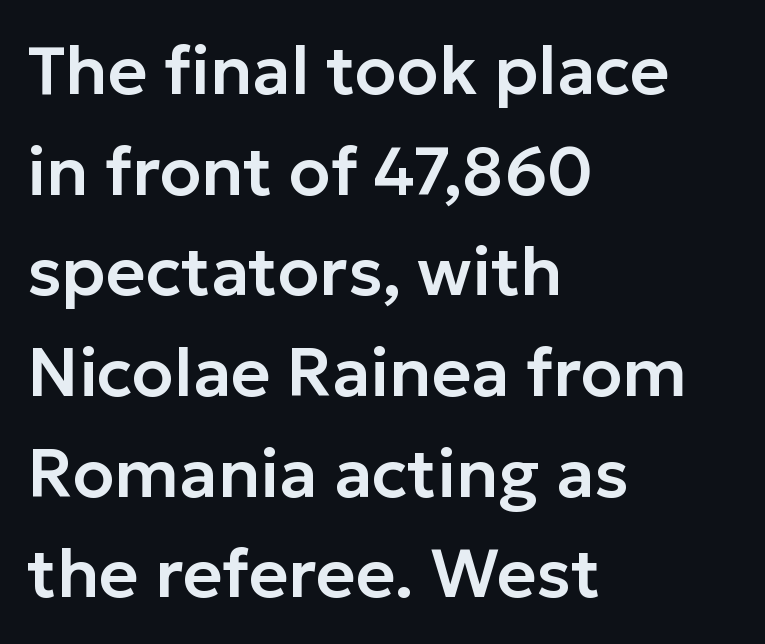
{"serif": "no", "italic": "no", "width": "normal", "stroke_contrast": "low", "x_height": "medium", "monospaced": "no", "underline": "no", "align": "left", "line_spacing": "normal", "line_spacing_ratio": 1.48, "letter_spacing": "normal", "letter_spacing_em": 0.0, "glyph_px": 68}
